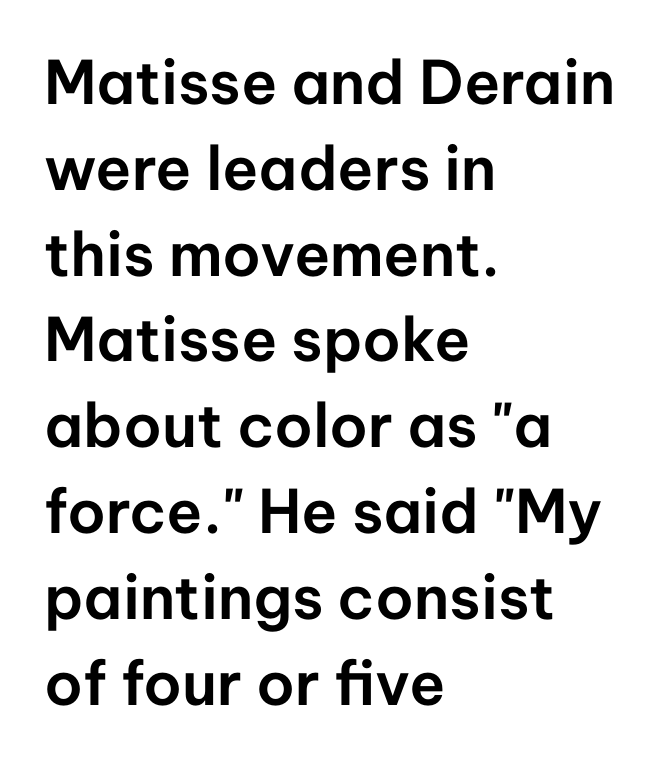
{"serif": "no", "italic": "no", "width": "normal", "stroke_contrast": "low", "x_height": "medium", "monospaced": "no", "underline": "no", "align": "left", "line_spacing": "normal", "line_spacing_ratio": 1.43, "letter_spacing": "normal", "letter_spacing_em": 0.0, "glyph_px": 60}
